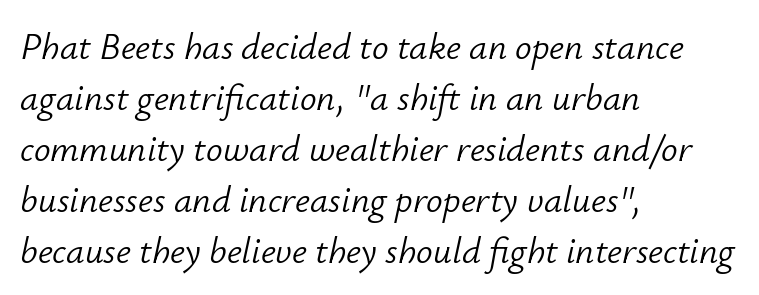
{"italic": "yes", "lean": "right", "slant_degrees": 12, "bold": "no", "weight": "light", "width": "normal", "stroke_contrast": "low", "x_height": "small", "monospaced": "no", "underline": "no", "align": "left", "line_spacing": "normal", "line_spacing_ratio": 1.38, "letter_spacing": "normal", "letter_spacing_em": 0.0, "glyph_px": 37}
